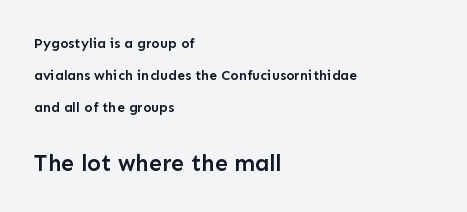
Q: Is the text bold? A: Semi-bold.
Q: Is the text italic (slanted)? A: No, it is upright.
Q: Is the text underlined? A: No.
Q: How is the paragraph aligned? A: Left-aligned.
Q: Is the spacing between letters normal or unusually wide? A: Normal.
Q: Is the spacing between lines tight, normal or loose? A: Loose.
Q: Which block of text is set in a larger size, the first (top) or the second (bottom)? A: The second (bottom) one.
